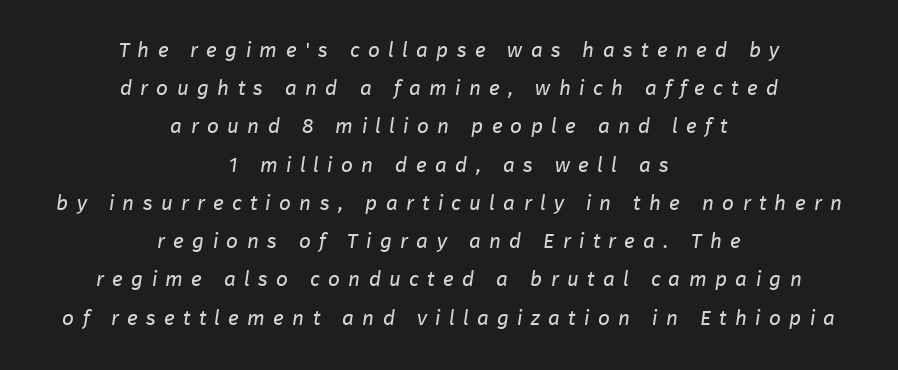
{"bold": "no", "underline": "no", "align": "center", "line_spacing_ratio": 1.82, "letter_spacing": "wide", "letter_spacing_em": 0.39, "glyph_px": 21}
